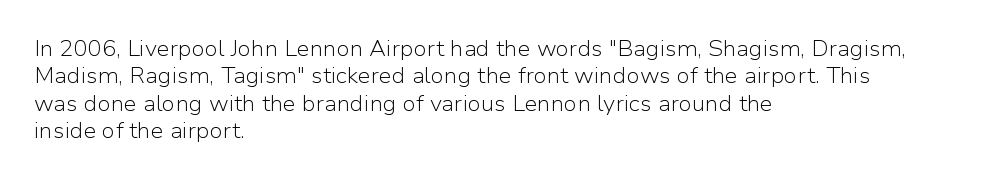
The image shows 21 px text type, upright; set left-aligned, normal line spacing (1.3x), normal letter spacing, not underlined.
